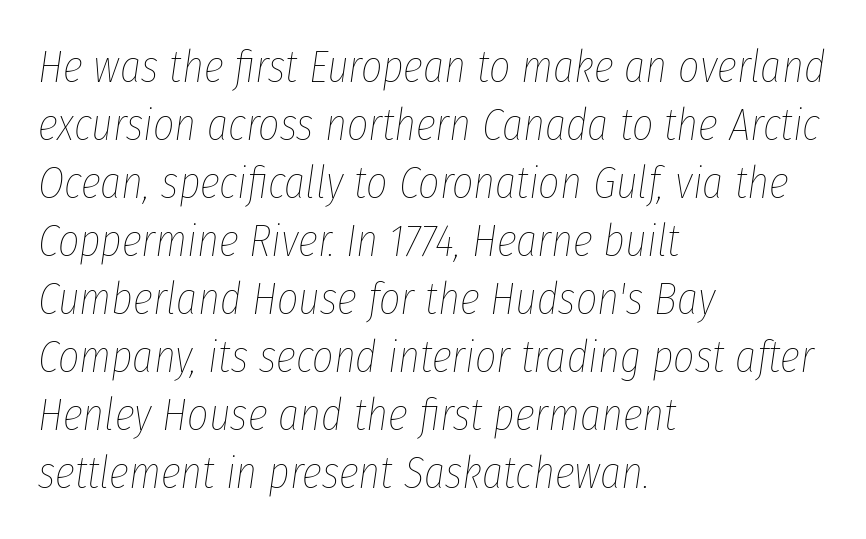
Q: Is the text bold? A: No.
Q: Is the text italic (slanted)? A: Yes, it leans right by about 8 degrees.
Q: Is the text underlined? A: No.
Q: How is the paragraph aligned? A: Left-aligned.
Q: Is the spacing between letters normal or unusually wide? A: Normal.
Q: Is the spacing between lines tight, normal or loose? A: Normal.
Q: Width (condensed, normal, or wide)? A: Condensed.
Q: Stroke contrast? A: Low.
Q: x-height? A: Medium.
Q: Monospaced? A: No.
